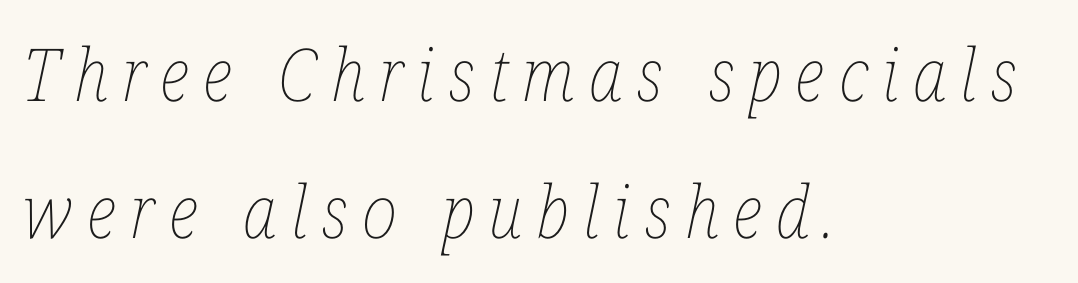
The image shows 73 px thin, condensed type, italic (leaning right); set left-aligned, line spacing 1.88x, not underlined; low stroke contrast and a medium x-height.
